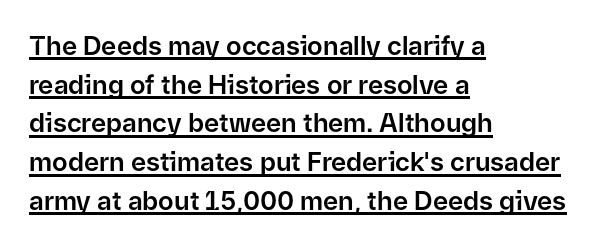
This sample carries an underscore along the baseline area. The passage shown stacks its lines at a standard gap. Here the glyphs are tracked normally, forming tight word shapes. The lines in this sample share a left origin and differ only in where they stop. The letters stand upright; this is a roman face.
